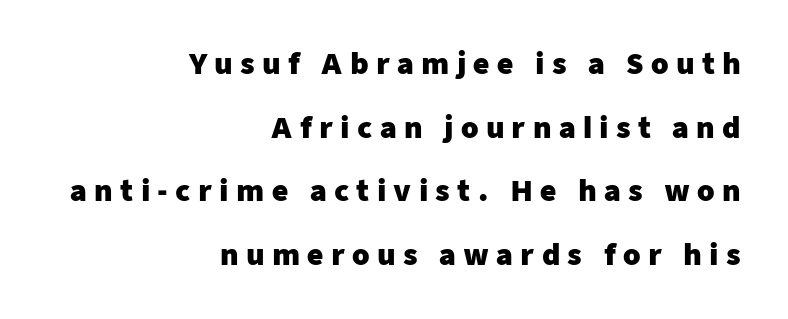
The image shows 28 px heavy sans-serif type, upright; set right-aligned, loose line spacing (2.27x), unusually wide letter spacing (+0.26 em), not underlined; low stroke contrast and a medium x-height.
